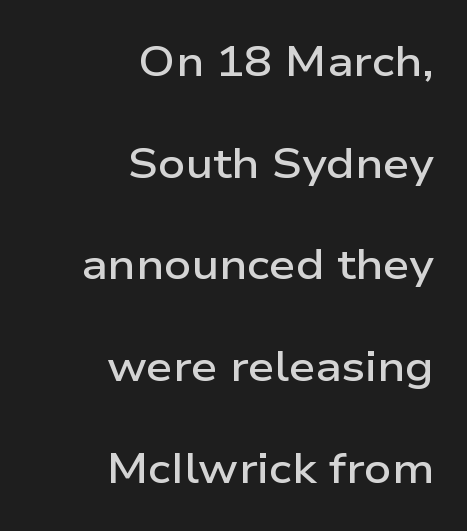
The image shows 42 px semibold, wide sans-serif type, upright; set right-aligned, loose line spacing (2.42x), normal letter spacing, not underlined; low stroke contrast and a medium x-height.
